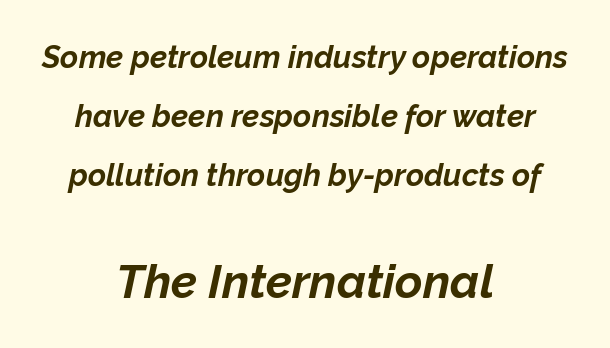
Nobody touched the tracking dial on this one. The block sitting lower on the canvas is the one with enlarged characters. Designer's note — italics engaged. The lines are spread far apart with generous leading.
